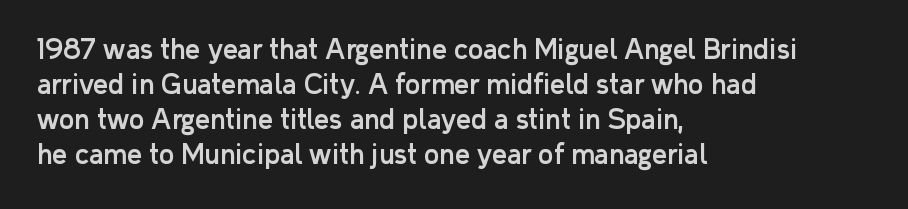
{"italic": "no", "underline": "no", "align": "left", "line_spacing": "normal", "line_spacing_ratio": 1.34, "letter_spacing": "normal", "letter_spacing_em": 0.0, "glyph_px": 26}
